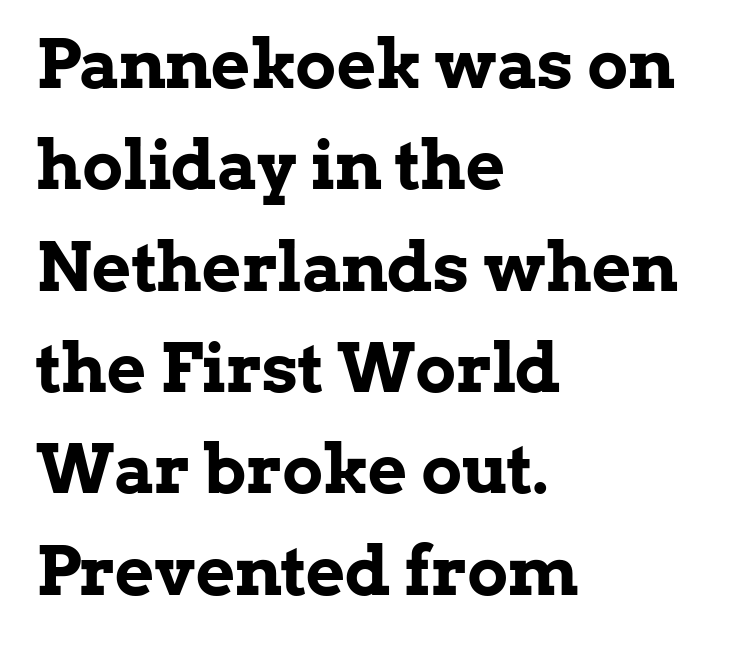
This sample keeps an unexceptional amount of space between lines. The string is rendered with underlining switched off. Here the designer chose a conventional face with non-uniform glyph widths. You'd pick this weight for a headline — it's a proper bold. This sample uses plain, unmodified letter spacing. Reading down the block, your eye returns to a fixed left position each line.
